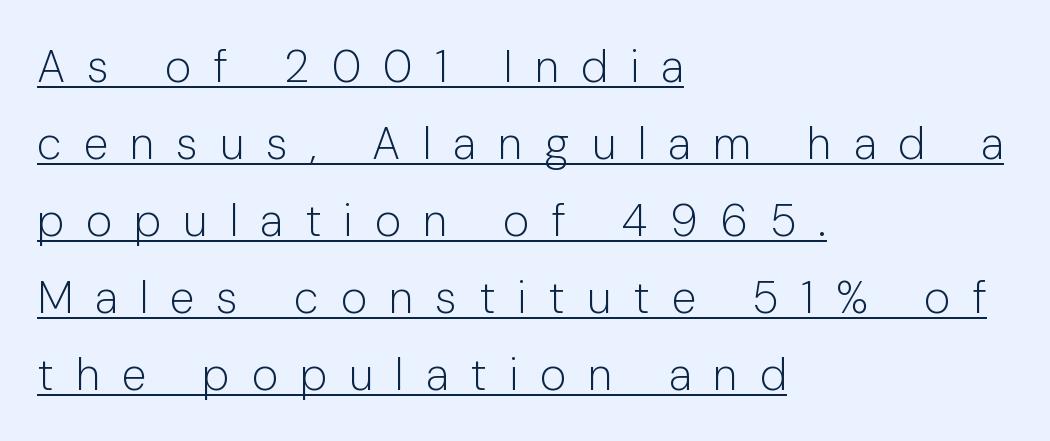
The passage shown has open, widely tracked lettering throughout. When letters stand straight like this, we call the style roman or upright. Layout note: lines flush left. These characters rest on top of a visible drawn line.
